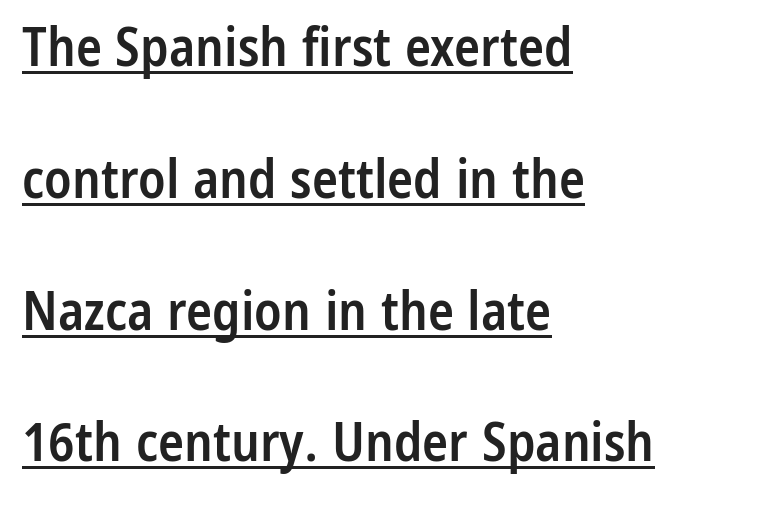
Proportional: the letters do not fall into vertical columns. What's the leading like? Stretched, with rows far apart. This sample uses plain, unmodified letter spacing. These characters rest on top of a visible drawn line. Notice how the stems are strictly vertical — no italics here.
